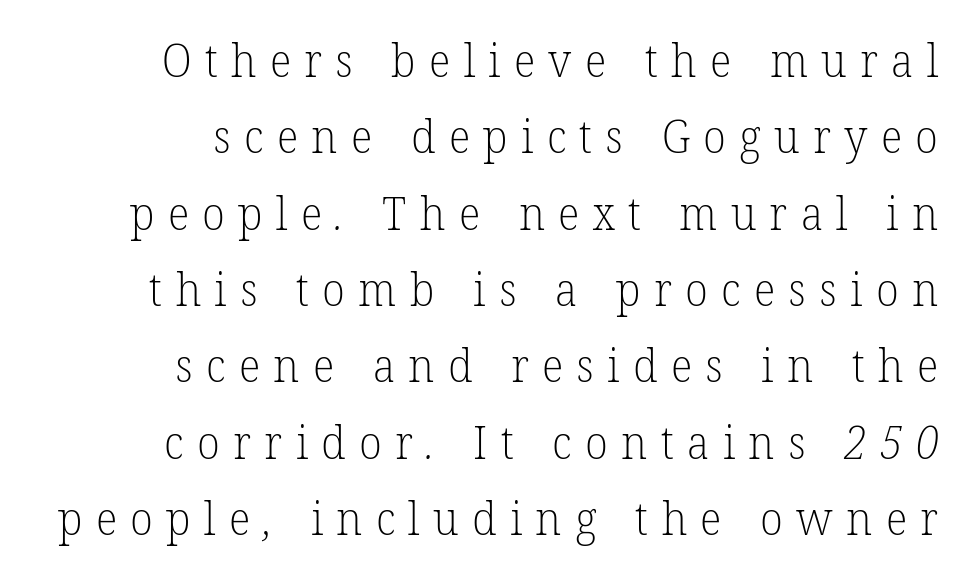
{"serif": "yes", "bold": "no", "weight": "light", "width": "normal", "stroke_contrast": "low", "x_height": "medium", "monospaced": "no", "underline": "no", "align": "right", "line_spacing": "normal", "line_spacing_ratio": 1.66, "letter_spacing": "wide", "letter_spacing_em": 0.29, "glyph_px": 46}
